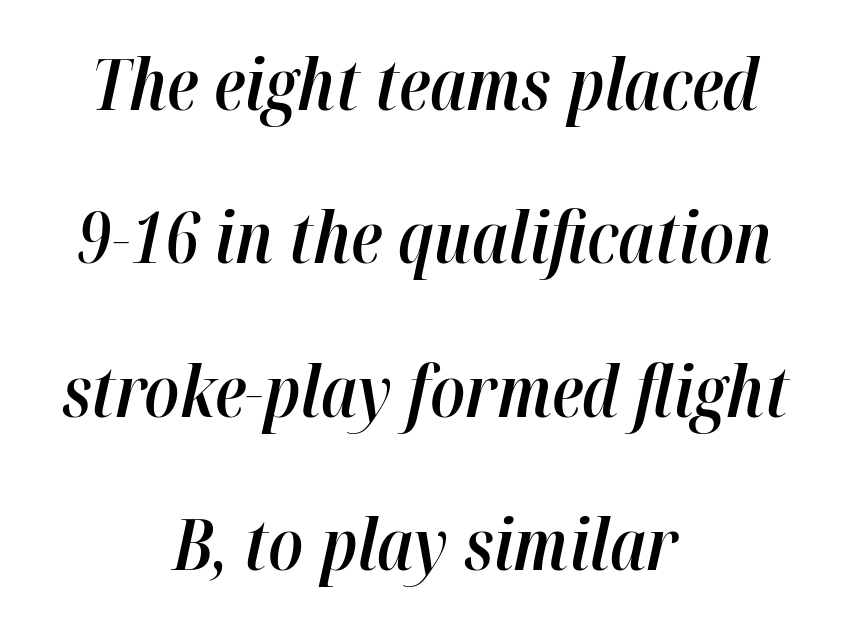
Q: Is the text bold? A: Semi-bold.
Q: Is the text italic (slanted)? A: Yes, it leans right by about 12 degrees.
Q: Is the text underlined? A: No.
Q: How is the paragraph aligned? A: Centered.
Q: Is the spacing between letters normal or unusually wide? A: Normal.
Q: Is the spacing between lines tight, normal or loose? A: Loose.
Q: Width (condensed, normal, or wide)? A: Condensed.
Q: Stroke contrast? A: High.
Q: x-height? A: Medium.
Q: Monospaced? A: No.
